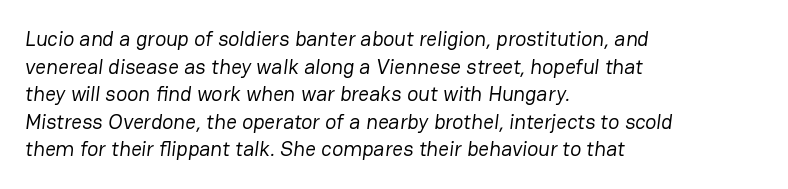
Q: Is the text bold? A: No.
Q: Is the text underlined? A: No.
Q: How is the paragraph aligned? A: Left-aligned.
Q: Is the spacing between letters normal or unusually wide? A: Normal.
Q: Is the spacing between lines tight, normal or loose? A: Normal.
